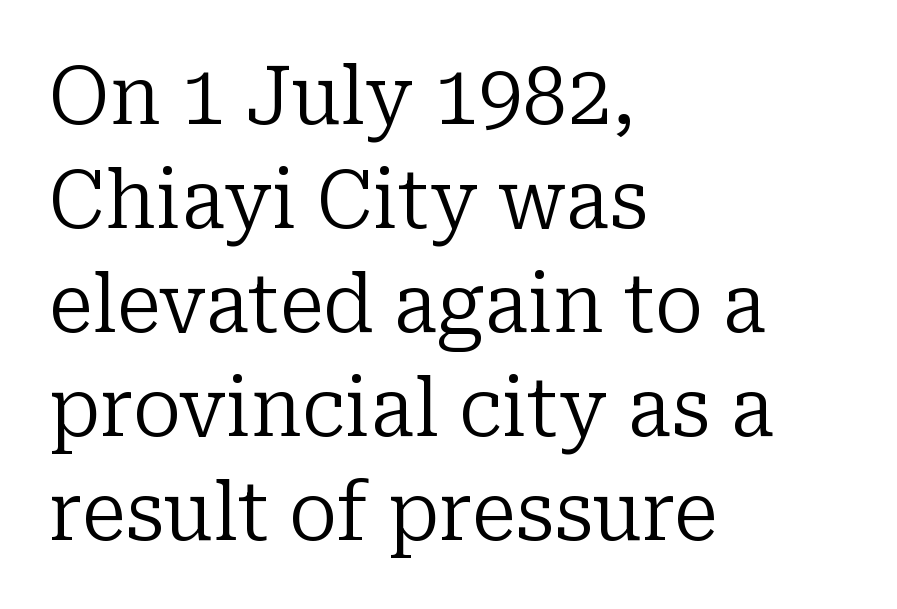
The image shows 80 px regular-weight serif type, upright; set left-aligned, normal line spacing (1.3x), normal letter spacing, not underlined; low stroke contrast and a medium x-height.
